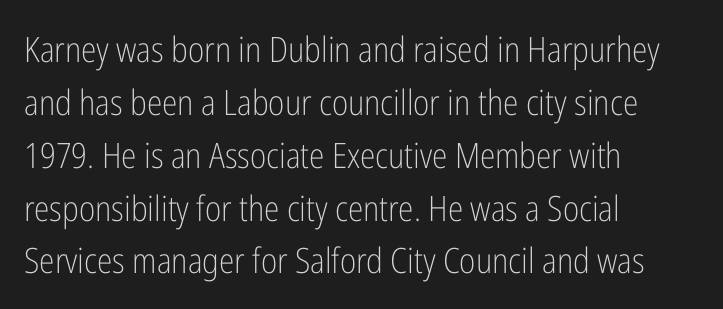
The image shows 35 px light, condensed sans-serif type, upright; set left-aligned, normal line spacing (1.51x), normal letter spacing, not underlined; low stroke contrast and a medium x-height.
